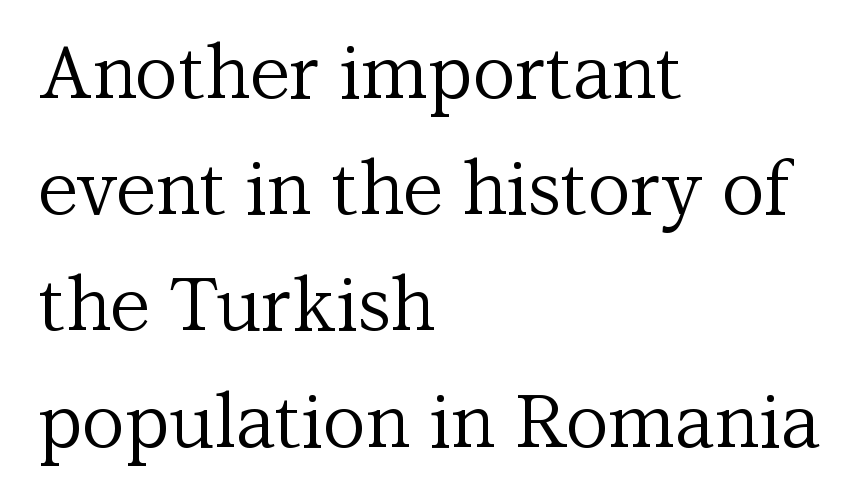
The image shows 74 px regular-weight serif type, upright; set left-aligned, normal line spacing (1.57x), normal letter spacing, not underlined; medium stroke contrast and a medium x-height.
